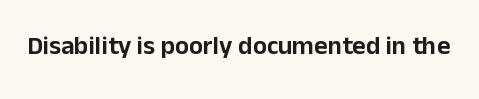
The image shows 26 px text type, upright; set normal letter spacing, not underlined.
